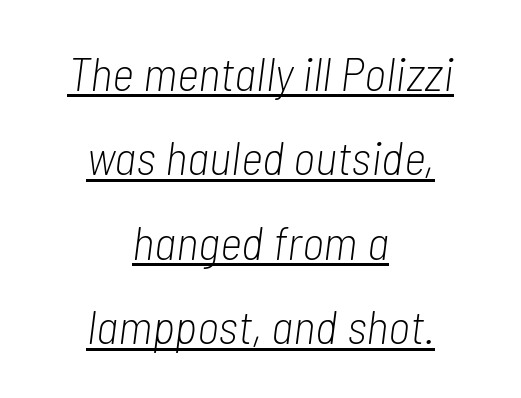
Leftover space on each line is divided equally before and after the words. The typesetting does not lean heavy: it is not bold. Note the varied advance widths — an 'i' is clearly narrower than an 'm'. What stands out about the letter spacing? Nothing — it is the standard amount. The font's italic variant was chosen for this text. What decoration does the sample have? An underline.
